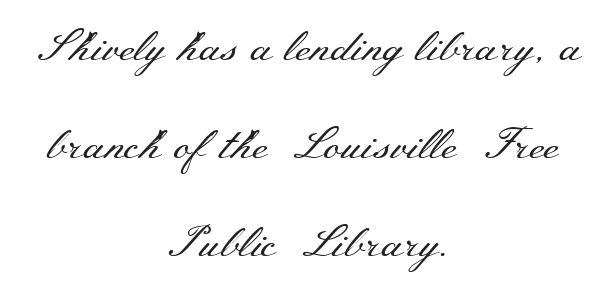
{"serif": "yes", "bold": "no", "weight": "regular", "width": "wide", "stroke_contrast": "medium", "x_height": "small", "monospaced": "no", "underline": "no", "align": "center", "line_spacing": "loose", "line_spacing_ratio": 2.28, "letter_spacing": "normal", "letter_spacing_em": 0.0, "glyph_px": 43}
